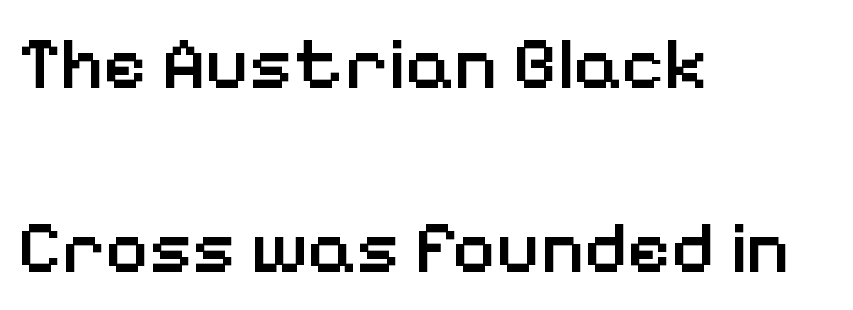
{"serif": "no", "italic": "no", "bold": "semi", "weight": "semibold", "width": "normal", "stroke_contrast": "low", "x_height": "medium", "monospaced": "no", "underline": "no", "align": "left", "line_spacing": "loose", "line_spacing_ratio": 2.45, "letter_spacing": "normal", "letter_spacing_em": 0.0, "glyph_px": 75}
